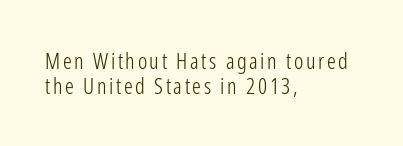
Q: Is the text bold? A: No.
Q: Is the text italic (slanted)? A: No, it is upright.
Q: Is the text underlined? A: No.
Q: How is the paragraph aligned? A: Left-aligned.
Q: Is the spacing between lines tight, normal or loose? A: Tight.
